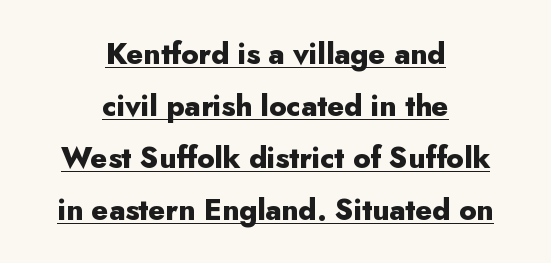
Each word holds together tightly as a unit, with standard inter-letter gaps. In designer terms, the underline attribute is active on this setting. This is the regular roman posture of the typeface. Character widths vary here, with narrow letters taking less room than wide ones. Its strokes are broad and dark, the hallmark of bold type.
